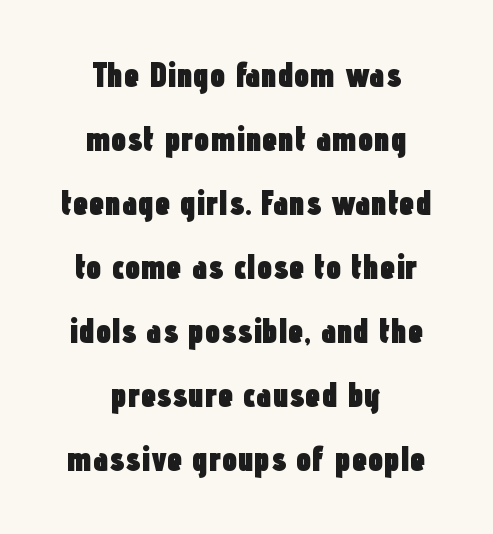
Q: Is the text bold? A: Yes.
Q: Is the text italic (slanted)? A: No, it is upright.
Q: Is the typeface a serif or a sans-serif typeface? A: Sans-serif.
Q: Is the text underlined? A: No.
Q: How is the paragraph aligned? A: Centered.
Q: Is the spacing between letters normal or unusually wide? A: Normal.
Q: Width (condensed, normal, or wide)? A: Condensed.
Q: Stroke contrast? A: Low.
Q: x-height? A: Medium.
Q: Monospaced? A: No.
